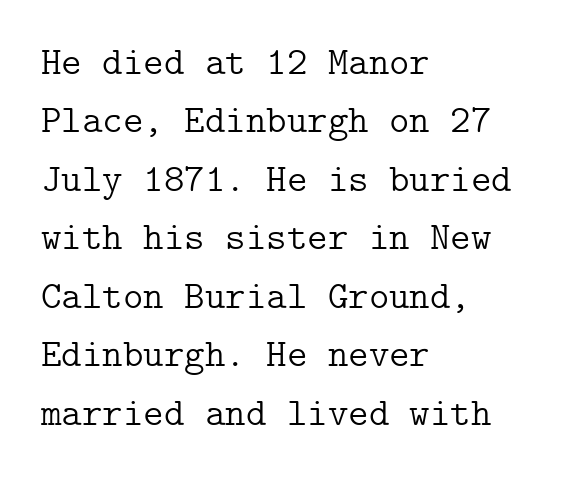
Q: Is the text bold? A: No.
Q: Is the text italic (slanted)? A: No, it is upright.
Q: Is the typeface a serif or a sans-serif typeface? A: Serif.
Q: Is the text underlined? A: No.
Q: How is the paragraph aligned? A: Left-aligned.
Q: Is the spacing between letters normal or unusually wide? A: Normal.
Q: Is the spacing between lines tight, normal or loose? A: Normal.
Q: Width (condensed, normal, or wide)? A: Normal.
Q: Stroke contrast? A: Low.
Q: x-height? A: Medium.
